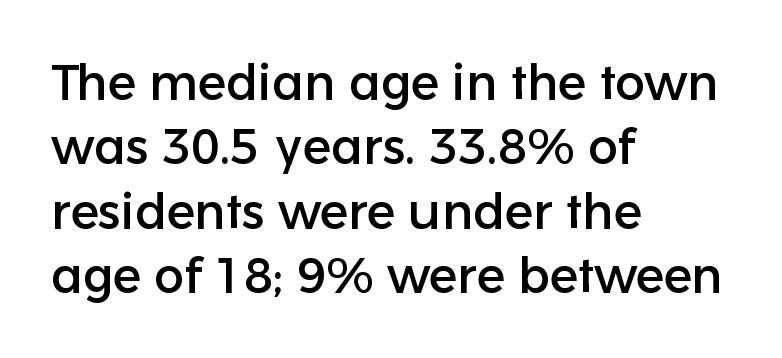
A typesetter would call this zero additional tracking. Serifs: no, the terminals of the letterforms are clean. This sample keeps an unexceptional amount of space between lines. Proportional: the letters do not fall into vertical columns. Bare-footed words on every line. The paragraph shown leans on its left margin.
